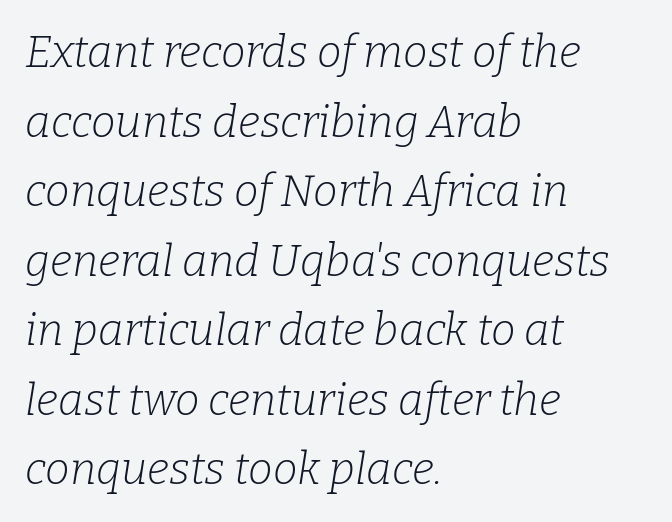
Q: Is the text bold? A: No.
Q: Is the text italic (slanted)? A: Yes, it leans right by about 9 degrees.
Q: Is the typeface a serif or a sans-serif typeface? A: Serif.
Q: Is the text underlined? A: No.
Q: How is the paragraph aligned? A: Left-aligned.
Q: Is the spacing between letters normal or unusually wide? A: Normal.
Q: Is the spacing between lines tight, normal or loose? A: Normal.
Q: Width (condensed, normal, or wide)? A: Normal.
Q: Stroke contrast? A: Low.
Q: x-height? A: Medium.
Q: Monospaced? A: No.
